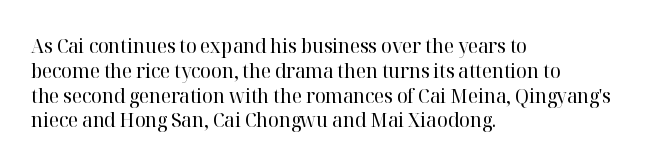
Each stroke keeps to a modest, everyday thickness or less. The type is set solid horizontally, with unmodified tracking. Italic: no, the glyphs are upright roman. In CSS terms this would be text-align: left.
